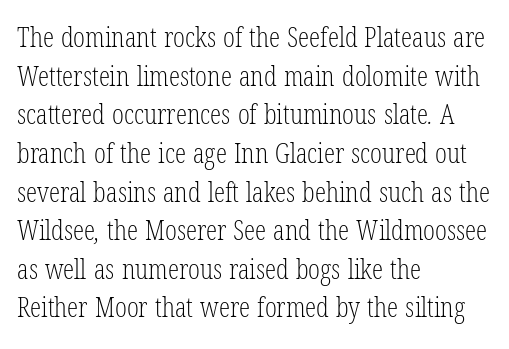
{"serif": "yes", "bold": "no", "weight": "light", "width": "condensed", "stroke_contrast": "low", "x_height": "medium", "monospaced": "no", "underline": "no", "align": "left", "line_spacing": "normal", "line_spacing_ratio": 1.38, "letter_spacing": "normal", "letter_spacing_em": 0.0, "glyph_px": 28}
